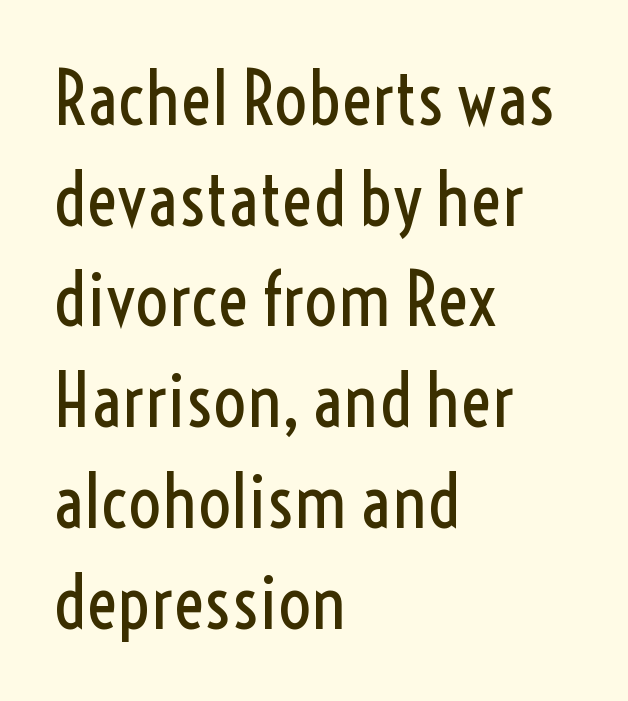
Q: Is the text bold? A: No.
Q: Is the text italic (slanted)? A: No, it is upright.
Q: Is the typeface a serif or a sans-serif typeface? A: Sans-serif.
Q: Is the text underlined? A: No.
Q: How is the paragraph aligned? A: Left-aligned.
Q: Is the spacing between letters normal or unusually wide? A: Normal.
Q: Is the spacing between lines tight, normal or loose? A: Normal.
Q: Width (condensed, normal, or wide)? A: Condensed.
Q: x-height? A: Medium.
Q: Monospaced? A: No.
